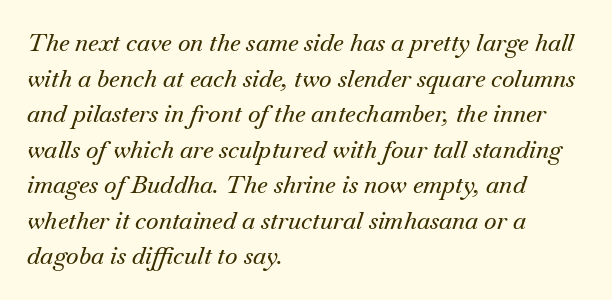
The image shows 24 px text type, italic (leaning right); set left-aligned, normal line spacing (1.48x), normal letter spacing, not underlined.
